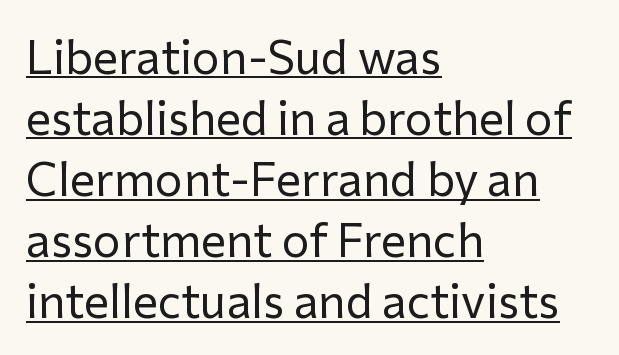
The image shows 47 px regular-weight sans-serif type, upright; set left-aligned, normal line spacing (1.3x), normal letter spacing, underlined; low stroke contrast and a medium x-height.
